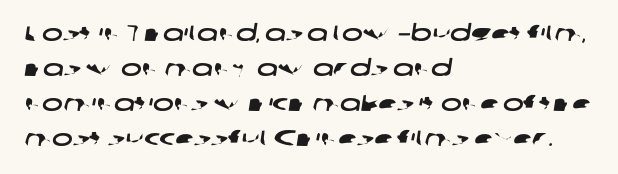
{"underline": "no", "align": "left", "line_spacing": "normal", "line_spacing_ratio": 1.59, "letter_spacing": "normal", "letter_spacing_em": 0.0, "glyph_px": 22}
